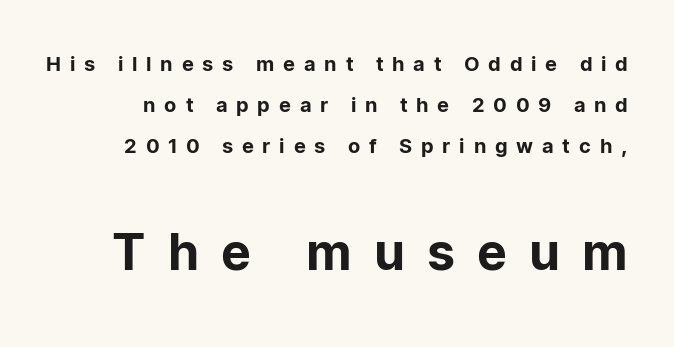
{"serif": "no", "italic": "no", "width": "normal", "stroke_contrast": "low", "x_height": "medium", "monospaced": "no", "underline": "no", "line_spacing": "loose", "line_spacing_ratio": 2.04, "letter_spacing": "wide", "letter_spacing_em": 0.44, "larger_block": "second", "size_ratio": 2.5, "glyph_px": 50}
